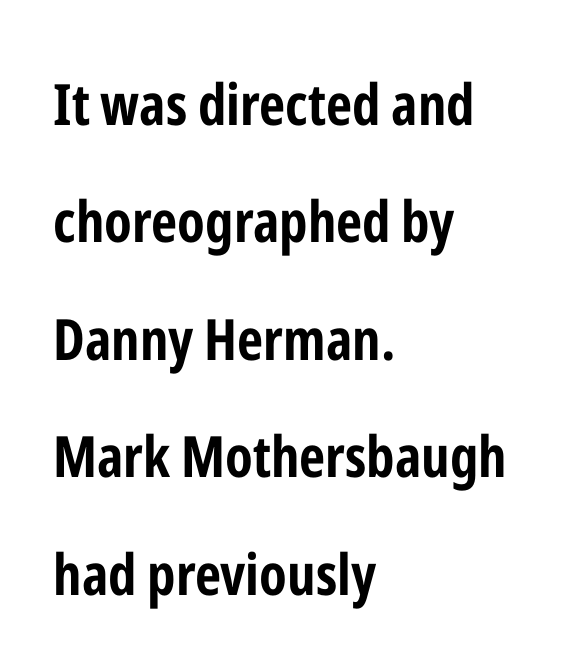
The passage shown stacks its lines with a broad gap. Has an underline been added? It has not. These lines keep a tight, regular rhythm from letter to letter. Stroke thickness is high; the sample reads as a true bold. Each line starts at the same left margin while the right side varies.
